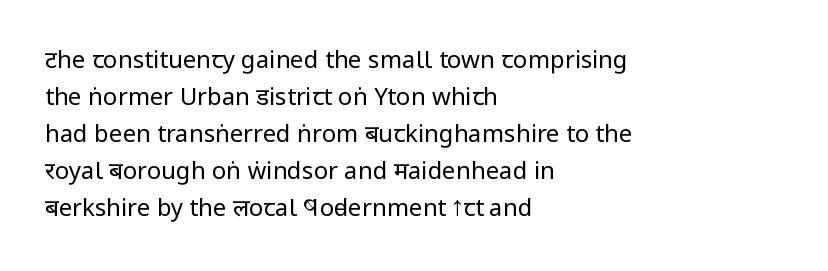
{"italic": "no", "bold": "no", "underline": "no", "align": "left", "line_spacing": "normal", "line_spacing_ratio": 1.54, "letter_spacing": "normal", "letter_spacing_em": 0.0, "glyph_px": 24}
